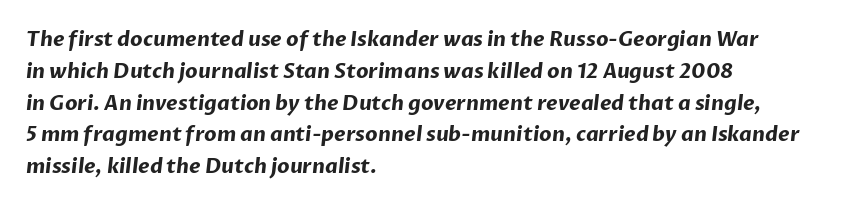
Students, this is bold: see how much ink each stroke carries. The letterforms sit shoulder to shoulder at normal distance. Does the copy run flush right? No — it runs flush left. Bare-footed words on every line.
